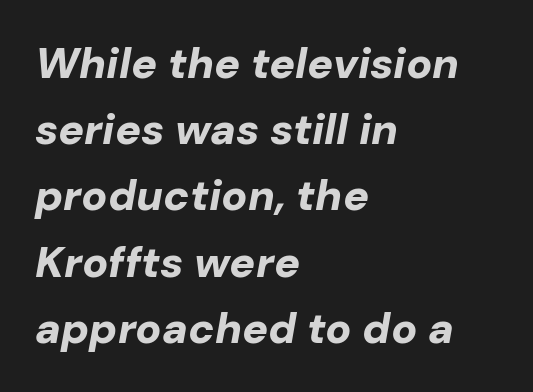
The image shows 43 px bold type, italic (leaning right); set left-aligned, normal line spacing (1.54x), normal letter spacing, not underlined; low stroke contrast and a medium x-height.
